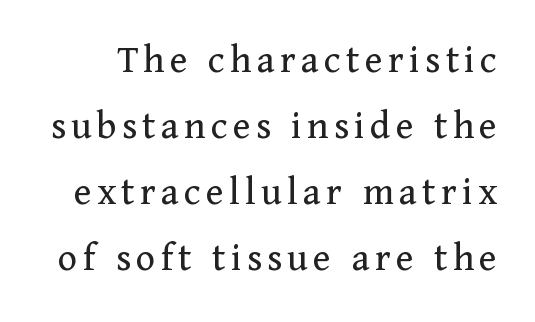
Q: Is the text bold? A: No.
Q: Is the text italic (slanted)? A: No, it is upright.
Q: Is the typeface a serif or a sans-serif typeface? A: Serif.
Q: Is the text underlined? A: No.
Q: Is the spacing between lines tight, normal or loose? A: Normal.
Q: Width (condensed, normal, or wide)? A: Normal.
Q: Stroke contrast? A: Medium.
Q: x-height? A: Medium.
Q: Monospaced? A: No.
